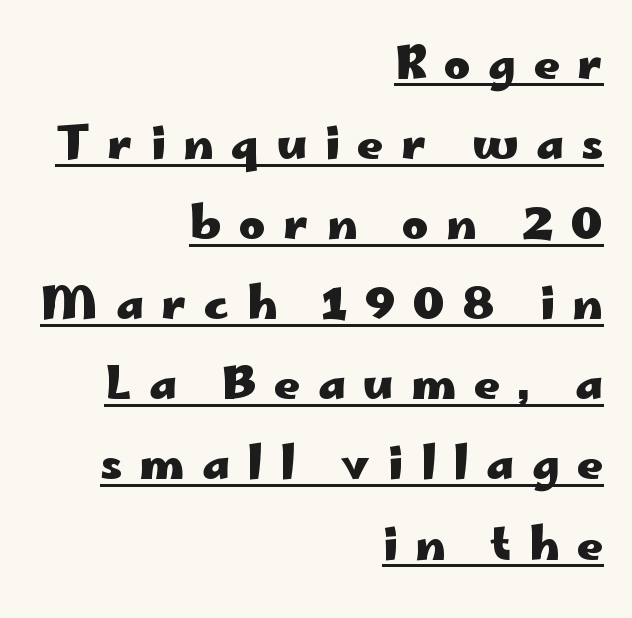
Posture: straight, roman, zero tilt. Proportional: the letters do not fall into vertical columns. On the weight axis this lands at bold, roughly 700. Where is the straight margin? On the right. Beneath each row of characters lies a ruled line.
